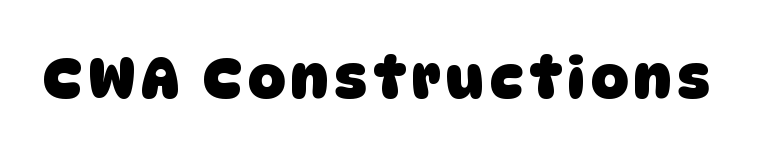
{"serif": "no", "bold": "yes", "weight": "heavy", "width": "normal", "stroke_contrast": "low", "x_height": "large", "monospaced": "no", "underline": "no", "glyph_px": 58}
